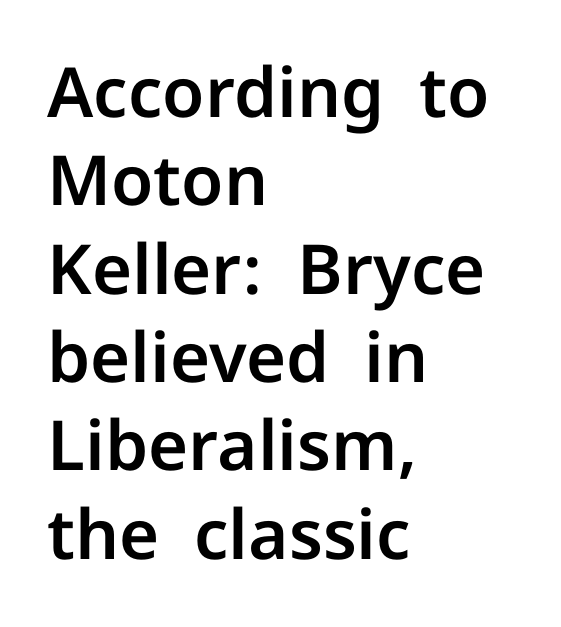
No word sits above an underline. The vertical gap from one line to the next is medium. Teacher's note: observe the even left margin — that is flush-left alignment. The passage shown has conventional tracking throughout. Character widths vary here, with narrow letters taking less room than wide ones. This is the regular roman posture of the typeface.
